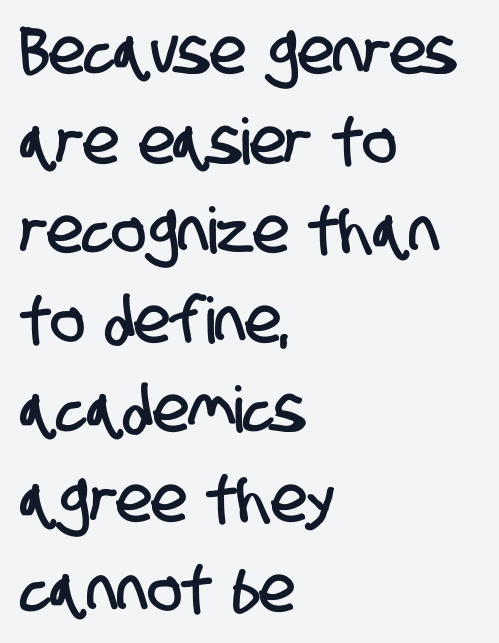
Q: Is the typeface a serif or a sans-serif typeface? A: Sans-serif.
Q: Is the text underlined? A: No.
Q: How is the paragraph aligned? A: Left-aligned.
Q: Is the spacing between letters normal or unusually wide? A: Normal.
Q: Is the spacing between lines tight, normal or loose? A: Normal.
Q: Width (condensed, normal, or wide)? A: Condensed.
Q: Stroke contrast? A: Low.
Q: x-height? A: Large.
Q: Monospaced? A: No.
